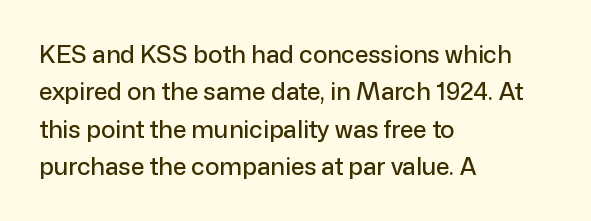
Quick note: interline space is typical. Ordinary non-slanted type is in use. The glyphs are unaccompanied by any horizontal stroke below them. The setting favours the left margin, as ordinary paragraphs usually do.
